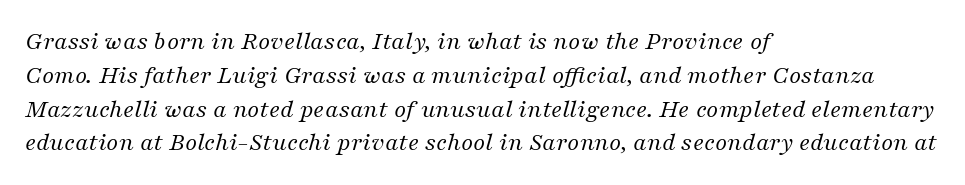
{"italic": "yes", "lean": "right", "slant_degrees": 16, "bold": "no", "underline": "no", "align": "left", "line_spacing": "normal", "line_spacing_ratio": 1.3, "letter_spacing": "normal", "letter_spacing_em": 0.0, "glyph_px": 26}
